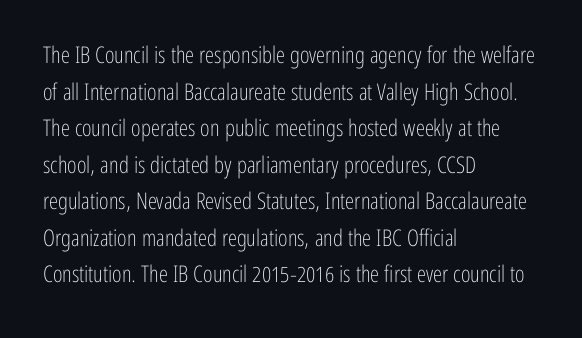
The image shows 23 px text type, upright; set left-aligned, normal line spacing (1.59x), normal letter spacing, not underlined.
